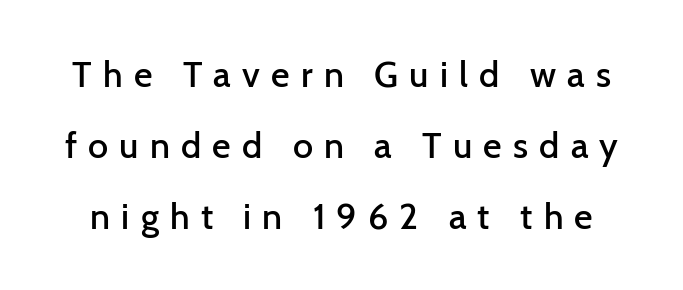
Character widths vary here, with narrow letters taking less room than wide ones. The letters carry no serifs — their stems end cleanly without finishing strokes. The letters stand straight up with perfectly vertical stems. The zone under the glyphs is completely vacant.
